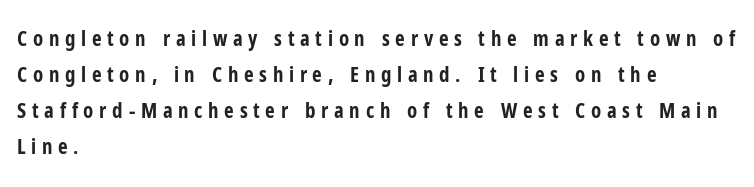
{"italic": "no", "bold": "yes", "underline": "no", "align": "left", "line_spacing_ratio": 1.71, "letter_spacing": "wide", "letter_spacing_em": 0.27, "glyph_px": 21}
